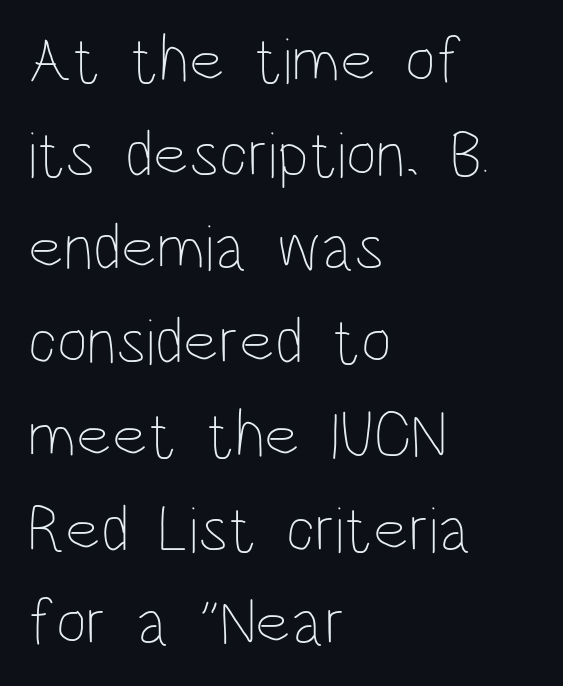
The image shows 66 px thin, condensed type, upright; set left-aligned, normal line spacing (1.42x), normal letter spacing, not underlined; low stroke contrast and a large x-height.
